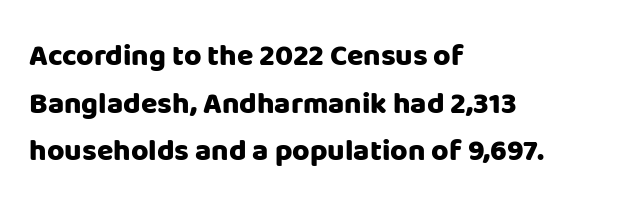
Q: Is the text bold? A: Yes.
Q: Is the text italic (slanted)? A: No, it is upright.
Q: Is the typeface a serif or a sans-serif typeface? A: Sans-serif.
Q: Is the text underlined? A: No.
Q: How is the paragraph aligned? A: Left-aligned.
Q: Is the spacing between letters normal or unusually wide? A: Normal.
Q: Is the spacing between lines tight, normal or loose? A: Normal.
Q: Width (condensed, normal, or wide)? A: Normal.
Q: Stroke contrast? A: Low.
Q: x-height? A: Large.
Q: Monospaced? A: No.
